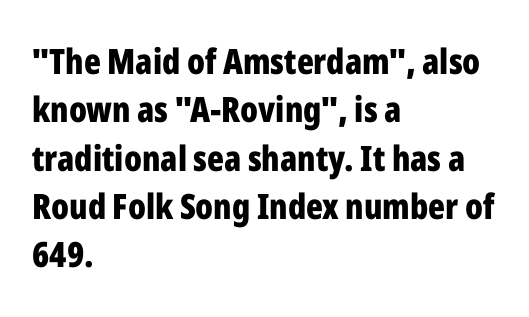
Emphasis by weight is at full strength: bold. The horizontal fit of the characters is conventional and even. You could not count columns in this text — the font is proportionally spaced. The letters stand straight up with perfectly vertical stems. The string is rendered with underlining switched off.
